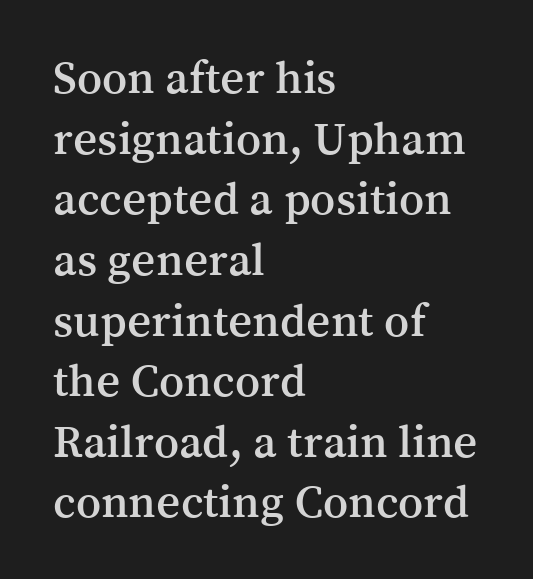
{"serif": "yes", "italic": "no", "width": "normal", "stroke_contrast": "medium", "x_height": "medium", "monospaced": "no", "underline": "no", "align": "left", "line_spacing": "normal", "line_spacing_ratio": 1.29, "letter_spacing": "normal", "letter_spacing_em": 0.0, "glyph_px": 47}
